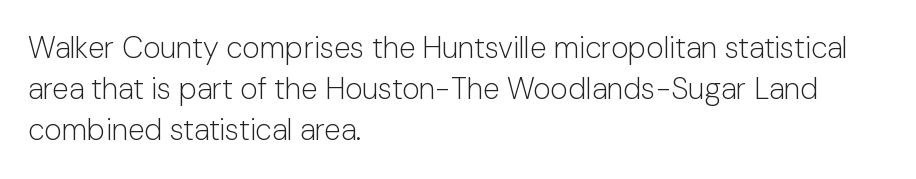
Q: Is the text bold? A: No.
Q: Is the text italic (slanted)? A: No, it is upright.
Q: Is the typeface a serif or a sans-serif typeface? A: Sans-serif.
Q: Is the text underlined? A: No.
Q: How is the paragraph aligned? A: Left-aligned.
Q: Is the spacing between letters normal or unusually wide? A: Normal.
Q: Is the spacing between lines tight, normal or loose? A: Normal.
Q: Width (condensed, normal, or wide)? A: Normal.
Q: Stroke contrast? A: Low.
Q: x-height? A: Medium.
Q: Monospaced? A: No.
